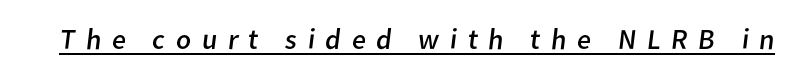
Q: Is the text bold? A: No.
Q: Is the typeface a serif or a sans-serif typeface? A: Sans-serif.
Q: Is the text underlined? A: Yes.
Q: Is the spacing between letters normal or unusually wide? A: Unusually wide.
Q: Width (condensed, normal, or wide)? A: Normal.
Q: Stroke contrast? A: Low.
Q: x-height? A: Medium.
Q: Monospaced? A: No.
